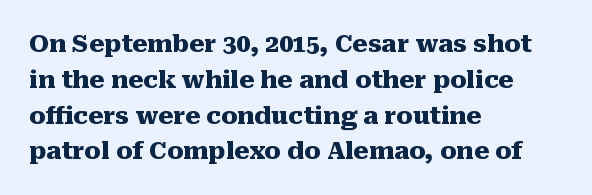
The image shows 24 px bold type, upright; set left-aligned, normal line spacing (1.49x), normal letter spacing, not underlined.
